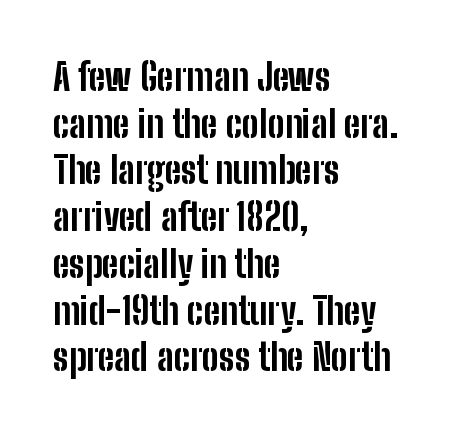
{"serif": "no", "italic": "no", "bold": "yes", "weight": "bold", "width": "condensed", "stroke_contrast": "low", "x_height": "medium", "monospaced": "no", "underline": "no", "align": "left", "line_spacing_ratio": 1.23, "letter_spacing": "normal", "letter_spacing_em": 0.0, "glyph_px": 38}
